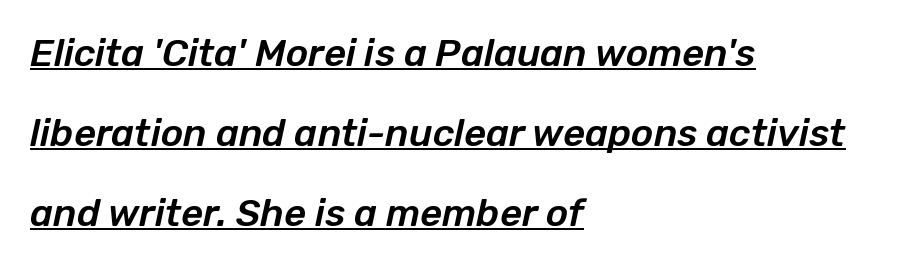
{"italic": "yes", "lean": "right", "slant_degrees": 12, "width": "normal", "stroke_contrast": "low", "x_height": "medium", "monospaced": "no", "underline": "yes", "align": "left", "line_spacing": "loose", "line_spacing_ratio": 2.11, "letter_spacing": "normal", "letter_spacing_em": 0.0, "glyph_px": 38}
